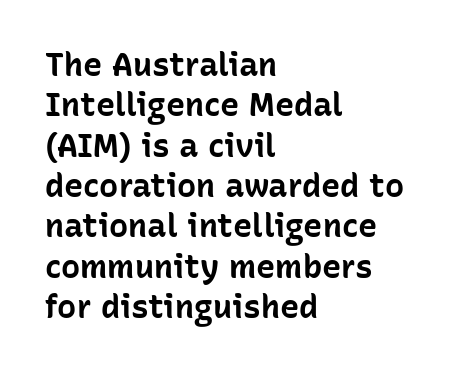
{"serif": "no", "italic": "no", "bold": "yes", "weight": "bold", "width": "normal", "stroke_contrast": "low", "x_height": "medium", "monospaced": "no", "underline": "no", "align": "left", "line_spacing": "normal", "line_spacing_ratio": 1.26, "letter_spacing": "normal", "letter_spacing_em": 0.0, "glyph_px": 32}
